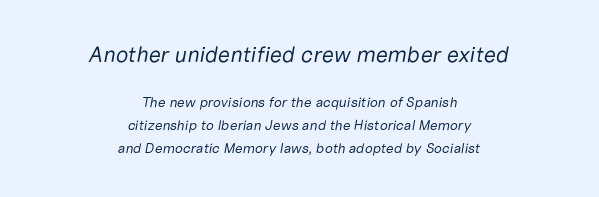
The image shows 22 px text type, italic (leaning right); set centered, normal line spacing (1.62x), normal letter spacing, not underlined; the first (top) block is 1.57x larger.
